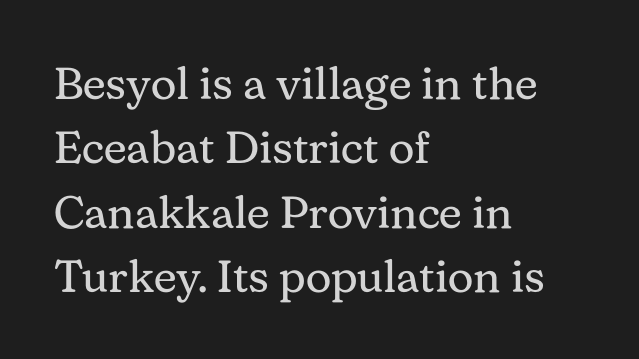
{"serif": "yes", "italic": "no", "bold": "no", "weight": "regular", "width": "normal", "stroke_contrast": "medium", "x_height": "medium", "monospaced": "no", "underline": "no", "align": "left", "line_spacing": "normal", "line_spacing_ratio": 1.43, "letter_spacing": "normal", "letter_spacing_em": 0.0, "glyph_px": 45}
